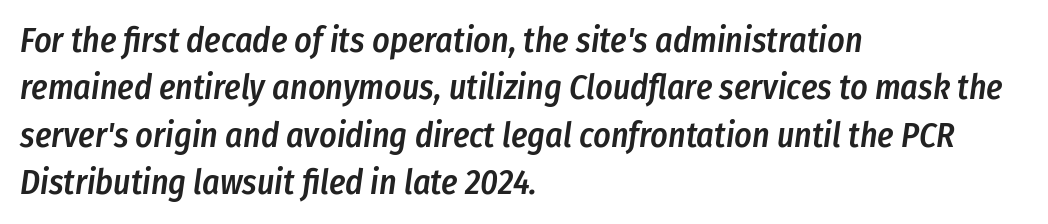
This sample uses an oblique cut, with every glyph tilted off the vertical. A normal amount of white space separates one row of letters from the next. Compared with typical body copy, the letter spacing here is the same. The foot of each line stays bare and open. A somewhat darkened texture: the type is semibold rather than bold. These lines are rendered in a variable-pitch font.
